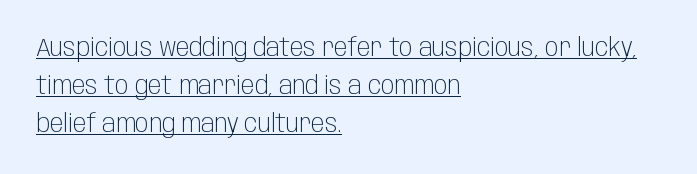
{"italic": "no", "bold": "no", "underline": "yes", "align": "left", "line_spacing": "normal", "line_spacing_ratio": 1.52, "letter_spacing": "normal", "letter_spacing_em": 0.0, "glyph_px": 25}
